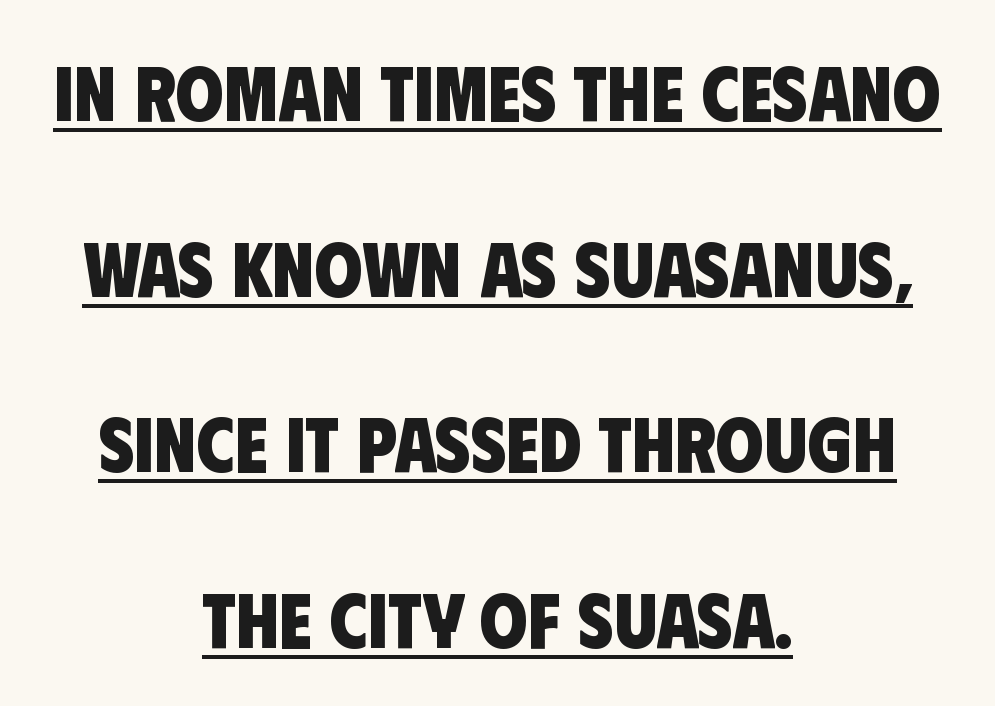
This sample carries an underscore along the baseline area. Its strokes are broad and dark, the hallmark of bold type. The face used here is rendered with its standard letterfit. Classification — sans serif. Do the characters align in a grid? No, the font is proportional. Alignment: centered.
